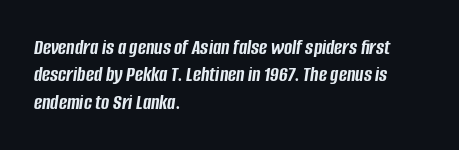
The space directly below the letters is spotless. These words are printed bold, with thick strokes throughout. The passage is arranged the way most books set body copy — flush left. Vertical spacing — default. Honestly, the letter spacing is just normal — you wouldn't notice it.
